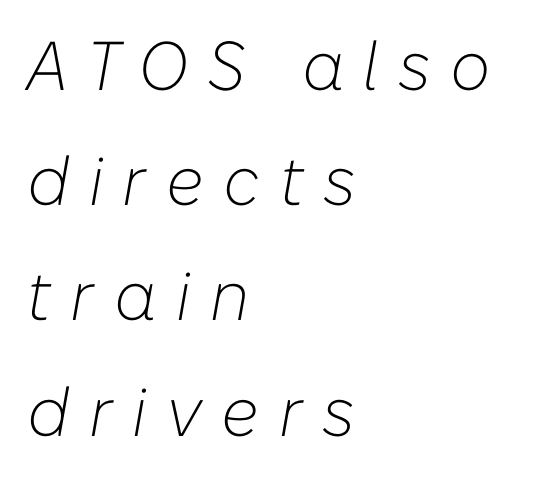
Baseline-to-baseline distance is the conventional proportion of letter height. Each stroke keeps to a modest, everyday thickness or less. A classic flush-left, rag-right setting is used for this passage. The letterforms stand isolated, each surrounded by extra space. Do the characters align in a grid? No, the font is proportional. Italic: yes, the glyphs are oblique.
